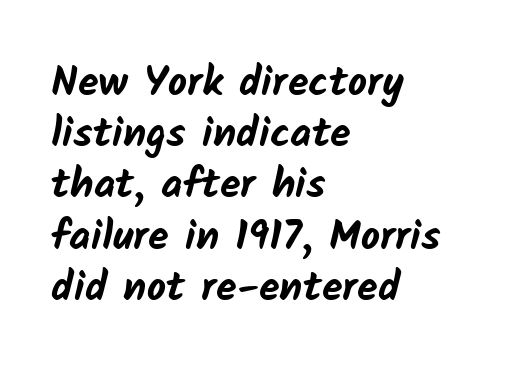
The image shows 42 px bold sans-serif type; set left-aligned, line spacing 1.22x, normal letter spacing, not underlined; low stroke contrast and a medium x-height.
